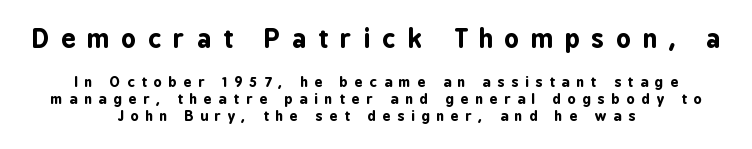
Q: Is the text bold? A: Yes.
Q: Is the text italic (slanted)? A: No, it is upright.
Q: Is the text underlined? A: No.
Q: How is the paragraph aligned? A: Centered.
Q: Is the spacing between letters normal or unusually wide? A: Unusually wide.
Q: Which block of text is set in a larger size, the first (top) or the second (bottom)? A: The first (top) one.
